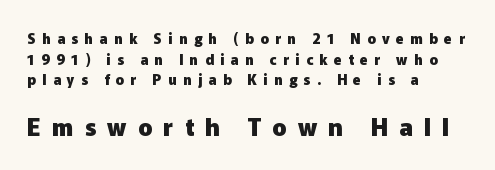
Q: Is the text bold? A: Yes.
Q: Is the text italic (slanted)? A: No, it is upright.
Q: Is the text underlined? A: No.
Q: How is the paragraph aligned? A: Left-aligned.
Q: Is the spacing between letters normal or unusually wide? A: Unusually wide.
Q: Is the spacing between lines tight, normal or loose? A: Normal.
Q: Which block of text is set in a larger size, the first (top) or the second (bottom)? A: The second (bottom) one.
